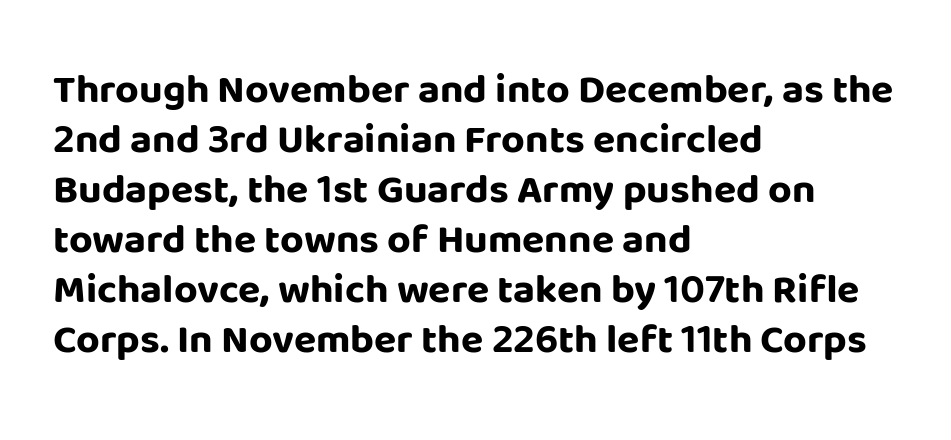
Ordinary non-slanted type is in use. Rule under the text: the space is simply empty. The face used here is a sans, in the tradition of grotesques and geometrics. These lines keep a tight, regular rhythm from letter to letter. Typeset ragged right — the left edge is the straight one.
